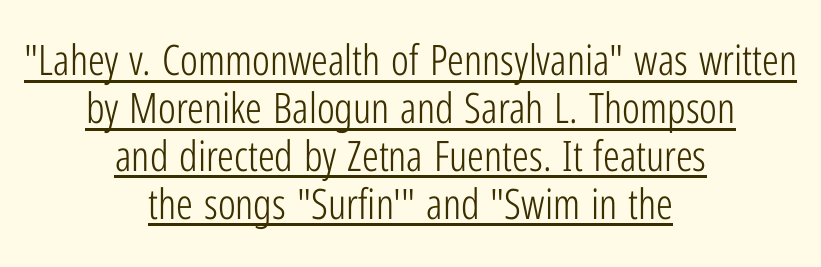
Q: Is the text bold? A: No.
Q: Is the text italic (slanted)? A: No, it is upright.
Q: Is the typeface a serif or a sans-serif typeface? A: Sans-serif.
Q: Is the text underlined? A: Yes.
Q: How is the paragraph aligned? A: Centered.
Q: Is the spacing between letters normal or unusually wide? A: Normal.
Q: Is the spacing between lines tight, normal or loose? A: Tight.
Q: Width (condensed, normal, or wide)? A: Condensed.
Q: Stroke contrast? A: Low.
Q: x-height? A: Medium.
Q: Monospaced? A: No.
